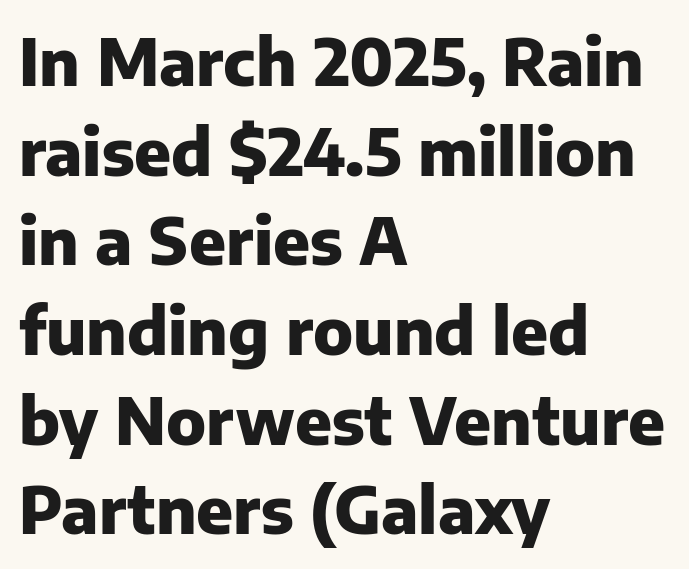
The face used here is proportionally spaced, like ordinary book or web type. The rows are spaced the way most documents space them. The typeface chosen for these lines omits serifs. The space beneath each line is pristine and unruled. Observe the ordinary spacing: letters are neighbours, not strangers. Strong, thick strokes mark this as bold type.
